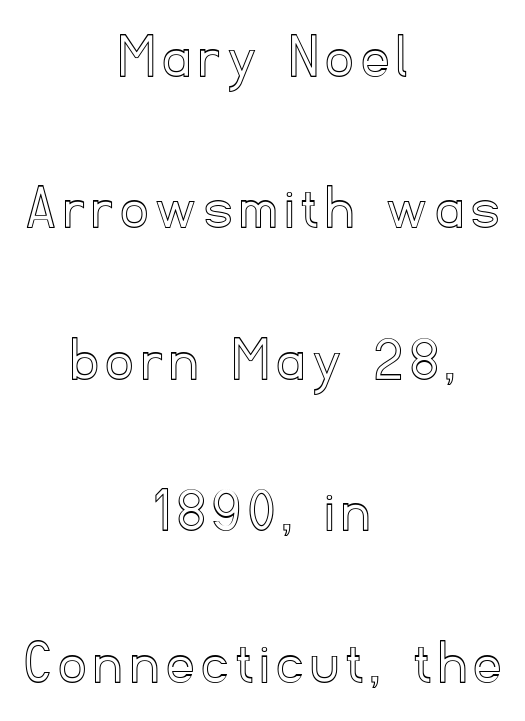
The image shows 65 px text type, upright; set centered, loose line spacing (2.33x), not underlined; a small x-height.
